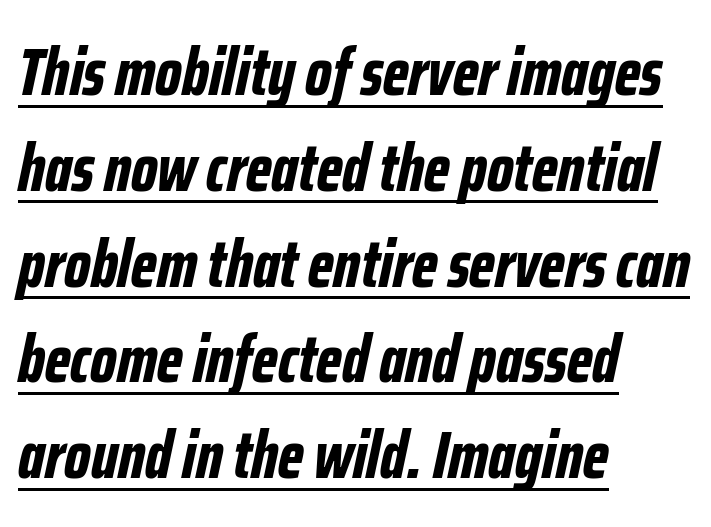
Q: Is the text bold? A: Yes.
Q: Is the text italic (slanted)? A: Yes, it leans right by about 12 degrees.
Q: Is the text underlined? A: Yes.
Q: How is the paragraph aligned? A: Left-aligned.
Q: Is the spacing between letters normal or unusually wide? A: Normal.
Q: Is the spacing between lines tight, normal or loose? A: Normal.
Q: Width (condensed, normal, or wide)? A: Condensed.
Q: Stroke contrast? A: Low.
Q: x-height? A: Medium.
Q: Monospaced? A: No.
